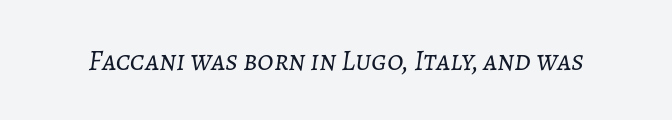
The image shows 29 px light type, italic (leaning right); set normal letter spacing, not underlined; low stroke contrast and a medium x-height.
